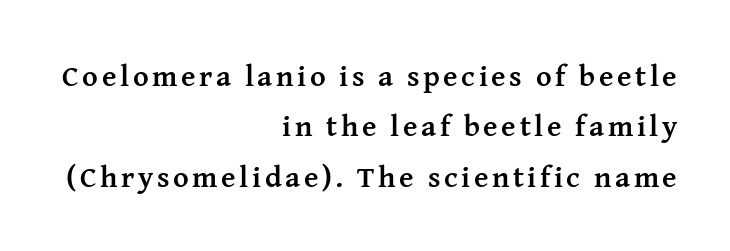
Each letter keeps its own natural width here, so spacing adapts to shape. It's the straight-up-and-down kind of type. The strip under each line holds only bare page. Note: serifs present on the glyphs. Is the block centered? No — it sits flush against the right margin.
